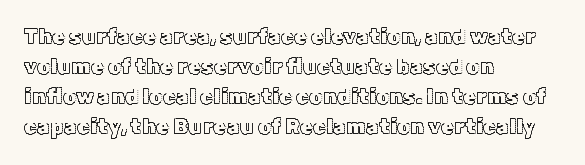
{"italic": "no", "underline": "no", "align": "left", "line_spacing": "normal", "line_spacing_ratio": 1.43, "letter_spacing": "normal", "letter_spacing_em": 0.0, "glyph_px": 21}
